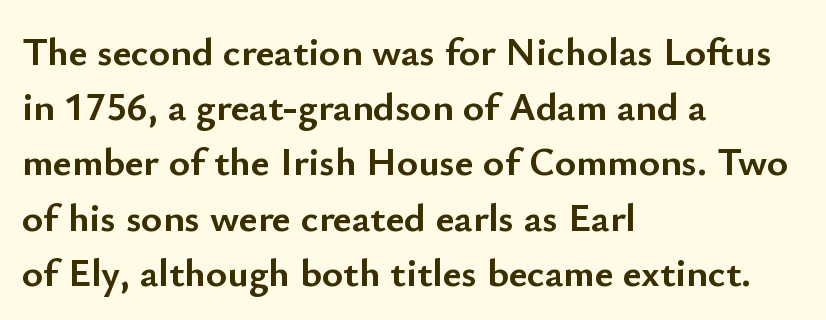
The image shows 40 px semibold sans-serif type, upright; set left-aligned, normal line spacing (1.38x), normal letter spacing, not underlined; low stroke contrast and a small x-height.
